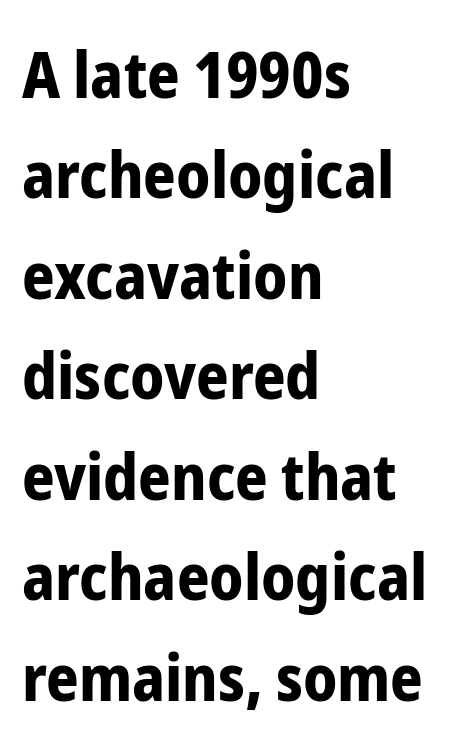
The image shows 64 px bold, condensed sans-serif type, upright; set left-aligned, normal line spacing (1.57x), normal letter spacing, not underlined; low stroke contrast and a medium x-height.
